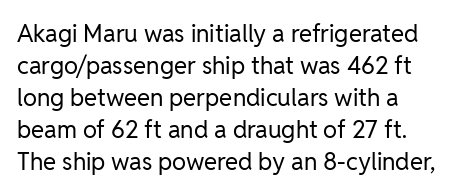
The image shows 24 px text type, upright; set left-aligned, normal line spacing (1.33x), normal letter spacing, not underlined.
